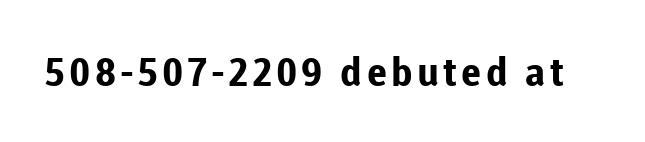
Any mark beneath the type? The region is blank. The type family on display is of the sans-serif kind. The rendering uses natural spacing where letterforms have individual widths. I'd describe the lettering as bold — thick and assertive.
